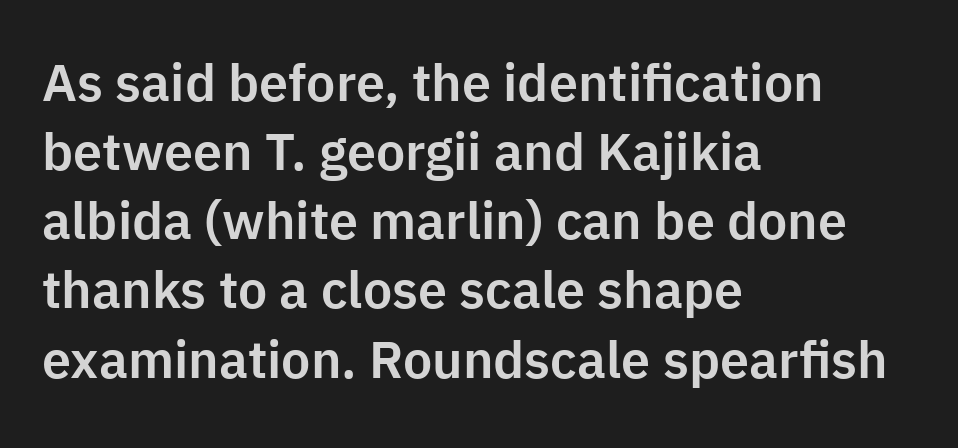
{"serif": "no", "italic": "no", "width": "normal", "stroke_contrast": "low", "x_height": "medium", "monospaced": "no", "underline": "no", "align": "left", "line_spacing": "normal", "line_spacing_ratio": 1.33, "letter_spacing": "normal", "letter_spacing_em": 0.0, "glyph_px": 52}
